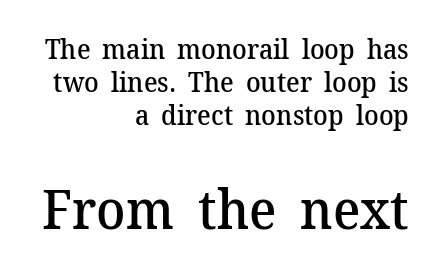
Q: Is the text bold? A: Semi-bold.
Q: Is the text italic (slanted)? A: No, it is upright.
Q: Is the typeface a serif or a sans-serif typeface? A: Serif.
Q: Is the text underlined? A: No.
Q: How is the paragraph aligned? A: Right-aligned.
Q: Is the spacing between letters normal or unusually wide? A: Normal.
Q: Which block of text is set in a larger size, the first (top) or the second (bottom)? A: The second (bottom) one.
Q: Width (condensed, normal, or wide)? A: Normal.
Q: Stroke contrast? A: Medium.
Q: x-height? A: Medium.
Q: Monospaced? A: No.
